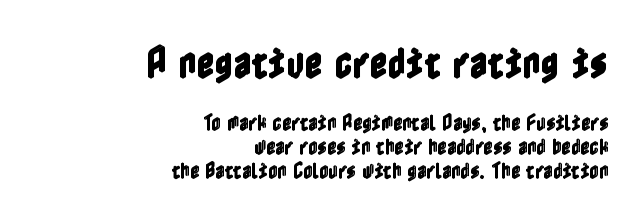
Q: Is the text italic (slanted)? A: No, it is upright.
Q: Is the text underlined? A: No.
Q: How is the paragraph aligned? A: Right-aligned.
Q: Is the spacing between letters normal or unusually wide? A: Normal.
Q: Is the spacing between lines tight, normal or loose? A: Normal.
Q: Which block of text is set in a larger size, the first (top) or the second (bottom)? A: The first (top) one.
Q: Width (condensed, normal, or wide)? A: Condensed.
Q: x-height? A: Medium.
